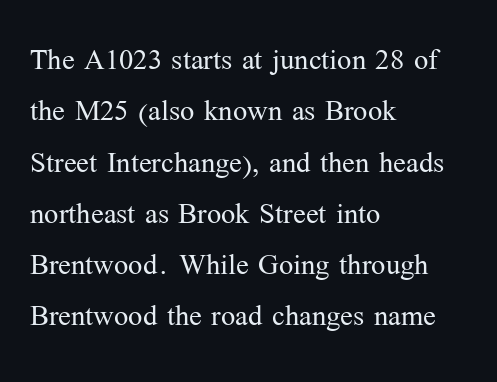
{"serif": "yes", "italic": "no", "bold": "no", "weight": "light", "width": "normal", "stroke_contrast": "medium", "x_height": "medium", "monospaced": "no", "underline": "no", "align": "left", "line_spacing": "normal", "line_spacing_ratio": 1.35, "letter_spacing": "normal", "letter_spacing_em": 0.0, "glyph_px": 38}
